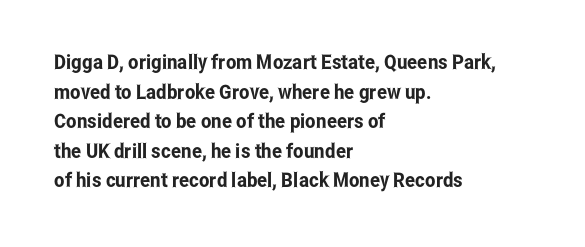
The words here are not underlined. Compared with typical paragraphs, the rows here are spaced about the same. Leftover space on each line is placed entirely after the last word. Students, note that the glyphs here touch the page at normal intervals. Italic: no, the glyphs are upright roman.
